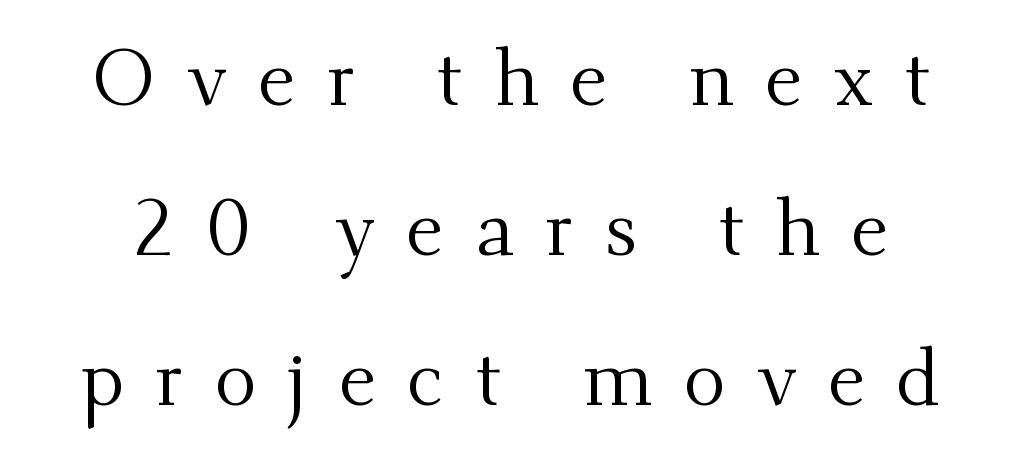
Bold? No — there's no thickening of the strokes. The typeface chosen for these lines features serifs. Descenders are the only things crossing below the line. Does the lettering tilt? It doesn't — this is upright.
